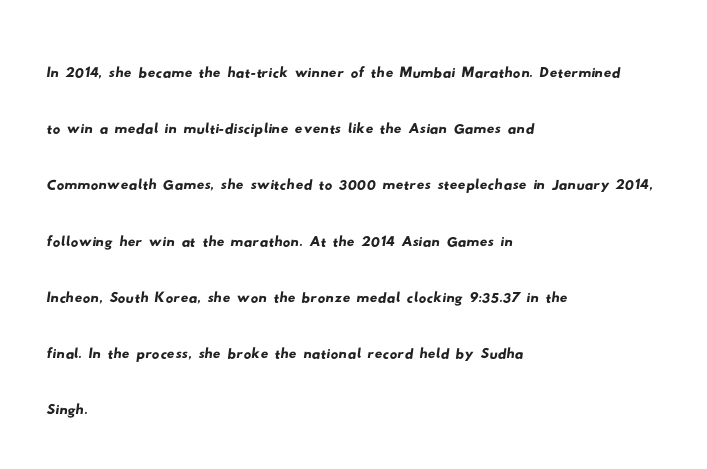
The image shows 38 px wide sans-serif type; set left-aligned, normal line spacing (1.48x), normal letter spacing, not underlined; low stroke contrast and a small x-height.
